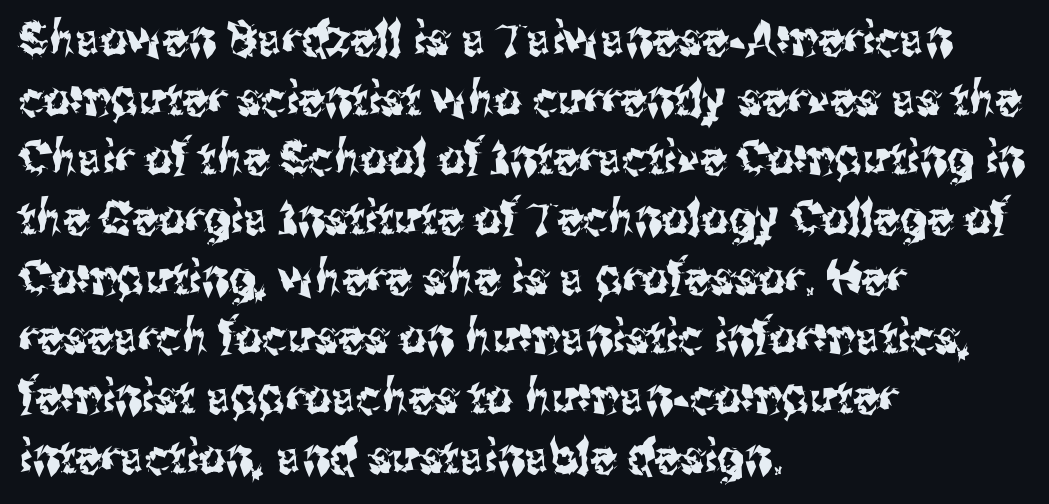
The image shows 47 px condensed sans-serif type, upright; set left-aligned, normal line spacing (1.27x), normal letter spacing, not underlined; medium stroke contrast and a medium x-height.
